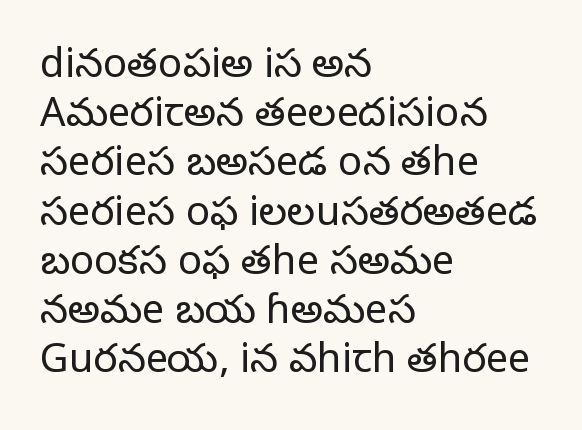
Q: Is the text bold? A: No.
Q: Is the text italic (slanted)? A: No, it is upright.
Q: Is the typeface a serif or a sans-serif typeface? A: Serif.
Q: Is the text underlined? A: No.
Q: How is the paragraph aligned? A: Left-aligned.
Q: Is the spacing between letters normal or unusually wide? A: Normal.
Q: Width (condensed, normal, or wide)? A: Normal.
Q: Stroke contrast? A: Low.
Q: x-height? A: Large.
Q: Monospaced? A: No.
